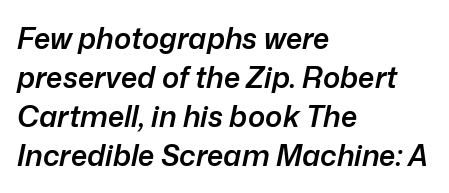
The image shows 29 px semibold type, italic (leaning right); set left-aligned, normal line spacing (1.34x), normal letter spacing, not underlined; low stroke contrast and a medium x-height.
